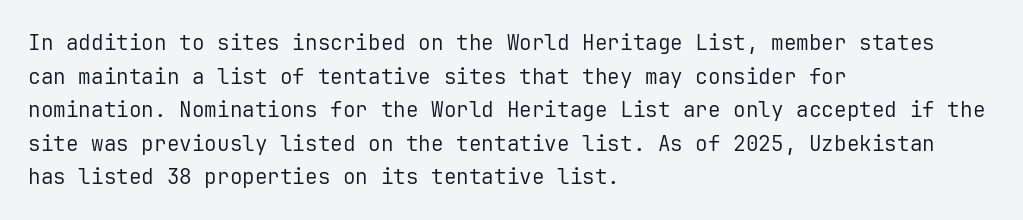
The font's upright variant was chosen for this text. Does the leading feel generous? No, just average. Letters rest on an invisible, unmarked baseline. Heft: none added — not bold. Typeset ragged right — the left edge is the straight one.
